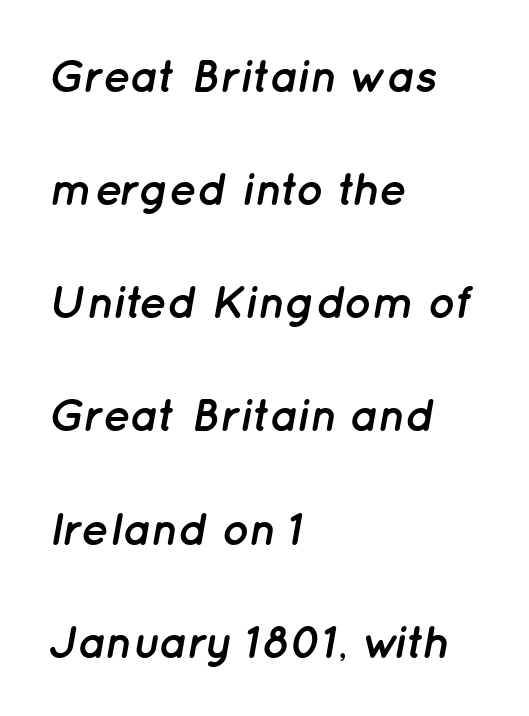
Plain, unruled lines of type. The typography opts for an oblique posture over an upright one. Leading is clearly above the norm, producing a sparse column. The letters advance in unequal steps, a hallmark of proportional type. A full-strength bold gives these letters their thick strokes.
